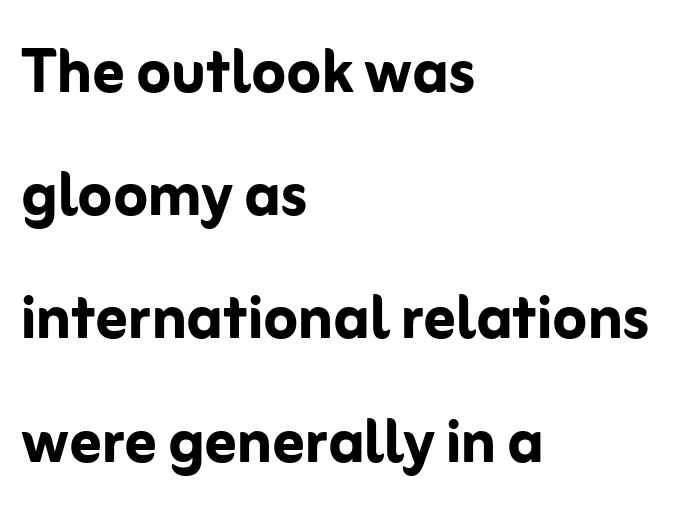
The image shows 78 px semibold sans-serif type, upright; set left-aligned, normal line spacing (1.58x), normal letter spacing, not underlined; low stroke contrast and a medium x-height.
